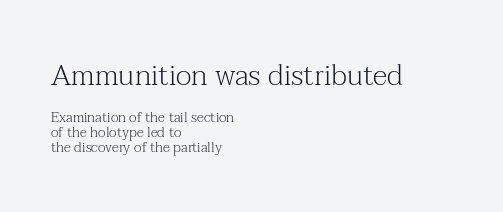
The image shows 29 px light serif type, upright; set left-aligned, tight line spacing (1.07x), normal letter spacing, not underlined; the first (top) block is 2.07x larger; medium stroke contrast and a medium x-height.
